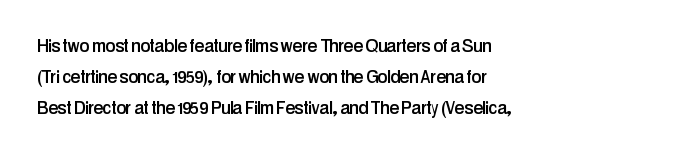
A classic flush-left, rag-right setting is used for this passage. Rendered with straight, roman letterforms. The rendering uses a moderate line-height, typical for paragraphs. In terms of letterspacing, this is plain default setting.
